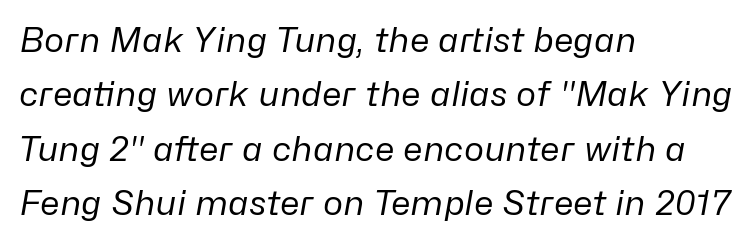
{"italic": "yes", "lean": "right", "slant_degrees": 10, "bold": "no", "weight": "regular", "width": "normal", "stroke_contrast": "low", "x_height": "medium", "monospaced": "no", "underline": "no", "align": "left", "line_spacing": "normal", "line_spacing_ratio": 1.6, "letter_spacing": "normal", "letter_spacing_em": 0.0, "glyph_px": 34}
